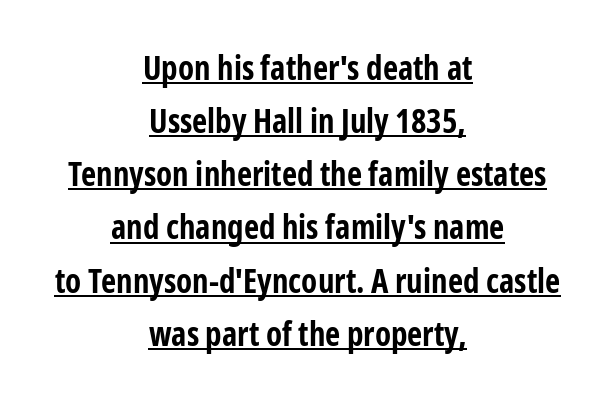
The glyphs are accompanied by a horizontal stroke just below them. Spacing verdict: proportional, widths tailored to each character. When letters stand straight like this, we call the style roman or upright. Default kerning and tracking; the words read as compact shapes. Each glyph is drawn with heavy, bold strokes. Both edges are ragged and mirror each other, which tells us the setting is centered.
